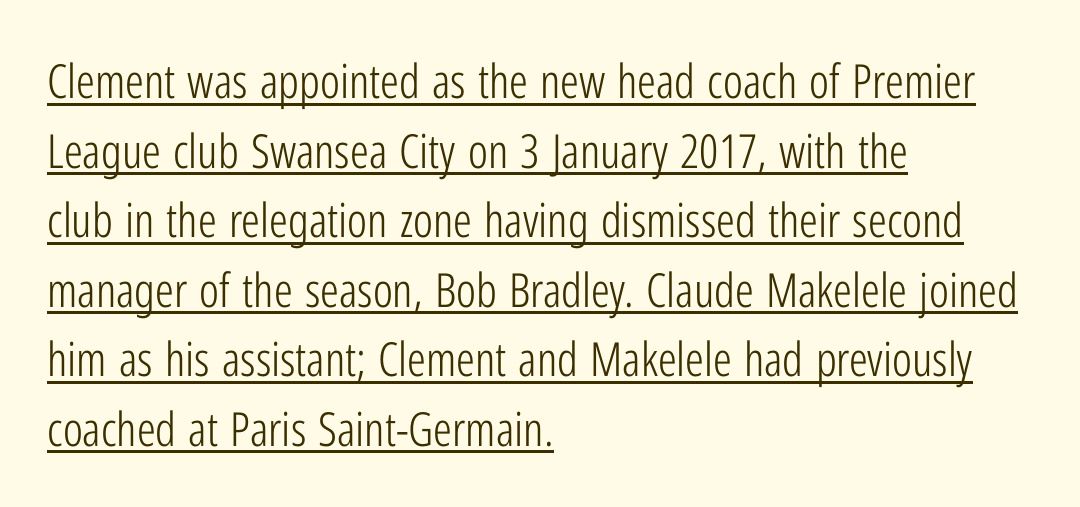
Q: Is the text bold? A: No.
Q: Is the text italic (slanted)? A: No, it is upright.
Q: Is the typeface a serif or a sans-serif typeface? A: Sans-serif.
Q: Is the text underlined? A: Yes.
Q: How is the paragraph aligned? A: Left-aligned.
Q: Is the spacing between letters normal or unusually wide? A: Normal.
Q: Is the spacing between lines tight, normal or loose? A: Normal.
Q: Width (condensed, normal, or wide)? A: Condensed.
Q: Stroke contrast? A: Low.
Q: x-height? A: Medium.
Q: Monospaced? A: No.
